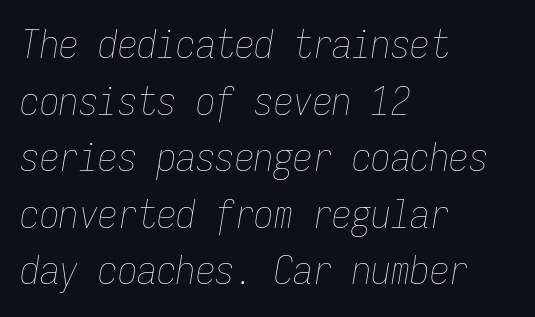
The image shows 39 px thin, condensed type, italic (leaning right), monospaced; set left-aligned, normal line spacing (1.45x), normal letter spacing, not underlined; low stroke contrast and a medium x-height.
